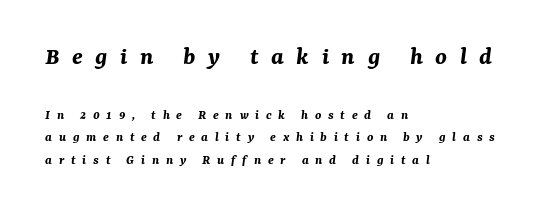
Q: Is the text bold? A: Yes.
Q: Is the text italic (slanted)? A: Yes, it leans right by about 7 degrees.
Q: Is the text underlined? A: No.
Q: How is the paragraph aligned? A: Left-aligned.
Q: Is the spacing between letters normal or unusually wide? A: Unusually wide.
Q: Is the spacing between lines tight, normal or loose? A: Normal.
Q: Which block of text is set in a larger size, the first (top) or the second (bottom)? A: The first (top) one.
